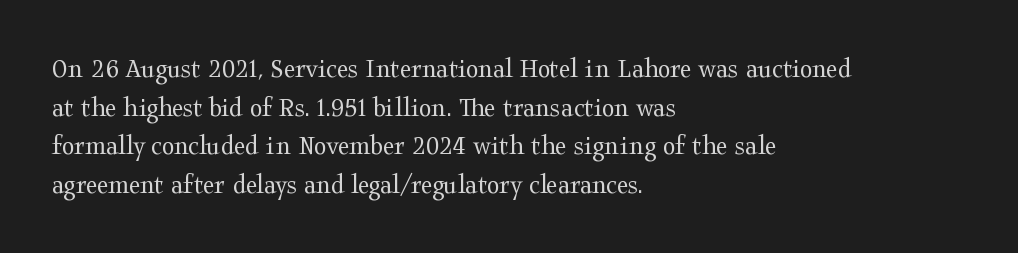
{"serif": "yes", "italic": "no", "bold": "no", "weight": "regular", "width": "wide", "stroke_contrast": "medium", "x_height": "medium", "monospaced": "no", "underline": "no", "align": "left", "line_spacing": "normal", "line_spacing_ratio": 1.33, "letter_spacing": "normal", "letter_spacing_em": 0.0, "glyph_px": 29}
